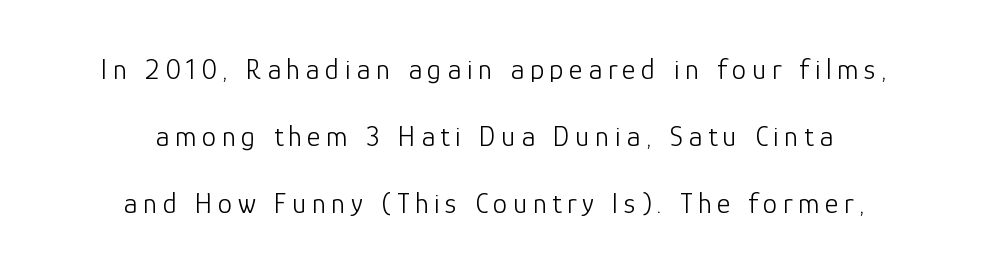
Notice how the stems are strictly vertical — no italics here. Unbolded letterforms with no extra heft. Honestly, there is no underline to notice here at all. Where is the straight margin? There isn't one; the lines are centered.
